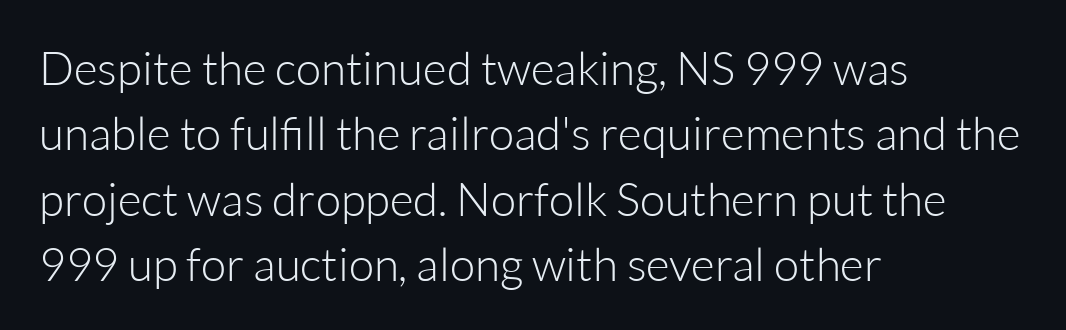
No word sits above an underline. One glance says typical: line gaps are just what's usual. Short and long lines alike share a common starting point at left. Ascenders rise straight up at ninety degrees.
